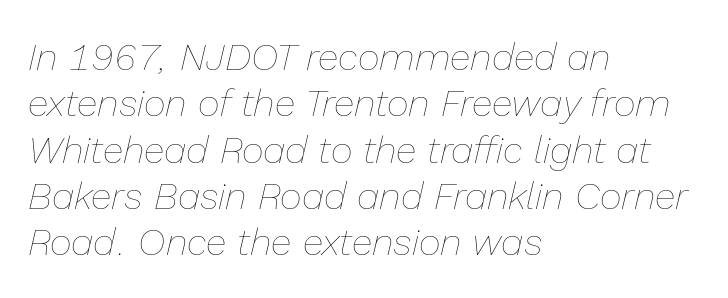
Q: Is the text bold? A: No.
Q: Is the text italic (slanted)? A: Yes, it leans right by about 13 degrees.
Q: Is the text underlined? A: No.
Q: How is the paragraph aligned? A: Left-aligned.
Q: Is the spacing between letters normal or unusually wide? A: Normal.
Q: Width (condensed, normal, or wide)? A: Normal.
Q: Stroke contrast? A: Low.
Q: x-height? A: Medium.
Q: Monospaced? A: No.
